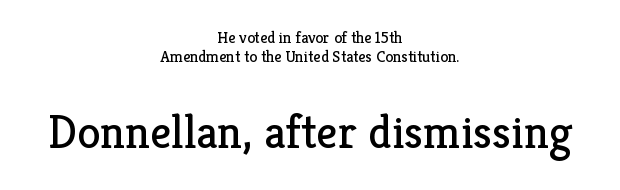
The glyphs in this specimen are seriffed. Has an underline been added? It has not. The setting favours the middle, as headings and verse often do. Summary of weight: not heavy and not bold.
